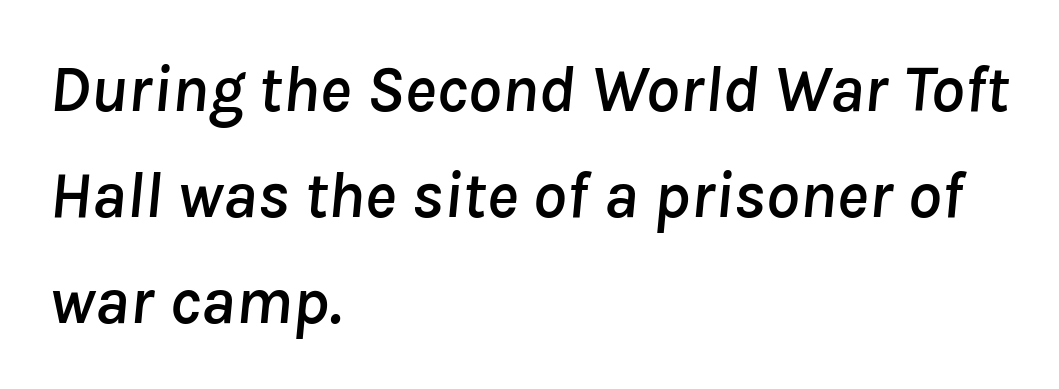
Think of a printed novel: that variable character pitch is what you see here. Observe the ordinary spacing: letters are neighbours, not strangers. Tall strokes in this sample are angled rather than plumb. Rule under the text: the space is simply empty.
